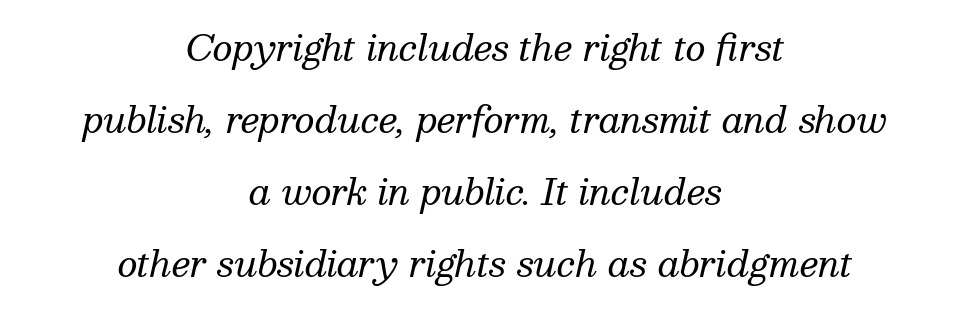
{"serif": "yes", "italic": "yes", "lean": "right", "slant_degrees": 13, "bold": "no", "weight": "regular", "width": "normal", "stroke_contrast": "medium", "x_height": "medium", "monospaced": "no", "underline": "no", "align": "center", "line_spacing": "loose", "line_spacing_ratio": 2.06, "letter_spacing": "normal", "letter_spacing_em": 0.0, "glyph_px": 35}
